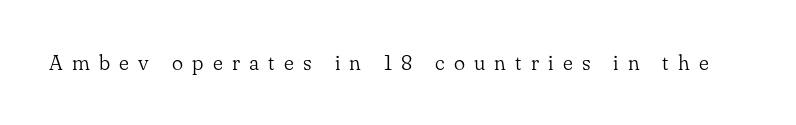
{"italic": "no", "bold": "no", "underline": "no", "letter_spacing": "wide", "letter_spacing_em": 0.44, "glyph_px": 21}
